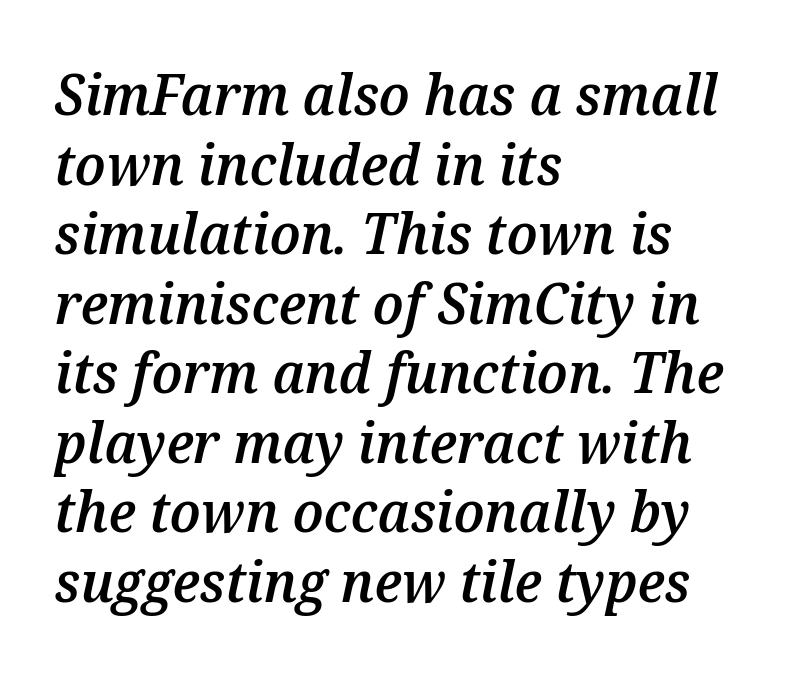
The image shows 57 px semibold type, italic (leaning right); set left-aligned, line spacing 1.22x, normal letter spacing, not underlined; medium stroke contrast and a medium x-height.
